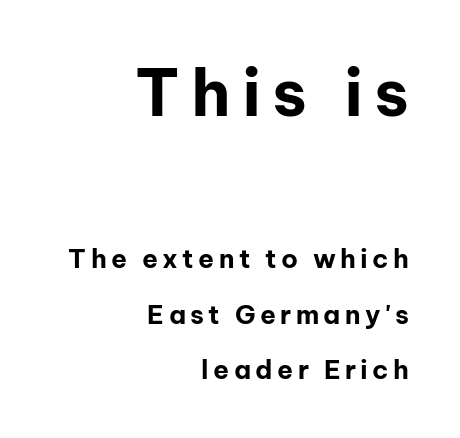
Posture: upright roman. A typesetter would label this face a sans. The text block is weighted toward the right margin, trailing off unevenly leftward. Unmarked baselines from the first word to the last. Look at the stroke-to-counter ratio: heavy, a bold.
